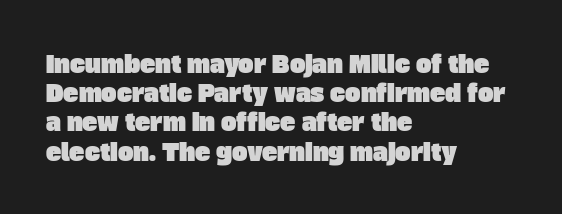
This rendering features lettering with no underline. Leading: standard. This rendering uses left alignment, leaving the right contour irregular. The passage shown has conventional tracking throughout.
